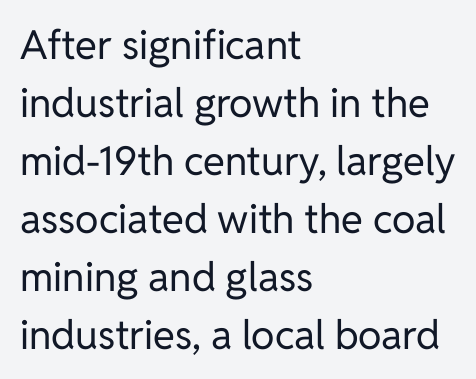
Q: Is the text bold? A: No.
Q: Is the text italic (slanted)? A: No, it is upright.
Q: Is the typeface a serif or a sans-serif typeface? A: Sans-serif.
Q: Is the text underlined? A: No.
Q: How is the paragraph aligned? A: Left-aligned.
Q: Is the spacing between letters normal or unusually wide? A: Normal.
Q: Is the spacing between lines tight, normal or loose? A: Normal.
Q: Width (condensed, normal, or wide)? A: Normal.
Q: Stroke contrast? A: Low.
Q: x-height? A: Medium.
Q: Monospaced? A: No.
